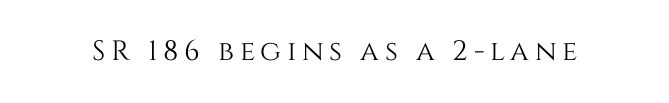
The image shows 28 px text type, upright; set unusually wide letter spacing (+0.2 em), not underlined; medium stroke contrast and a large x-height.
